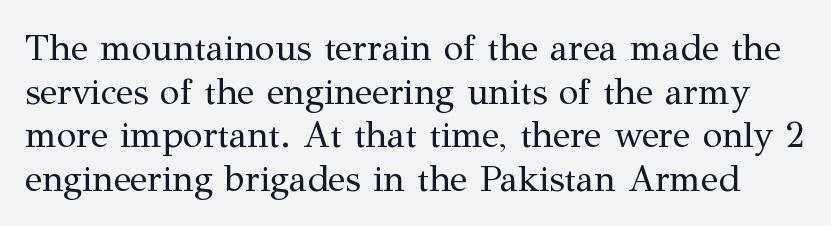
{"serif": "yes", "italic": "no", "bold": "no", "weight": "regular", "width": "normal", "stroke_contrast": "medium", "x_height": "medium", "monospaced": "no", "underline": "no", "line_spacing_ratio": 1.21, "letter_spacing": "normal", "letter_spacing_em": 0.0, "glyph_px": 36}
